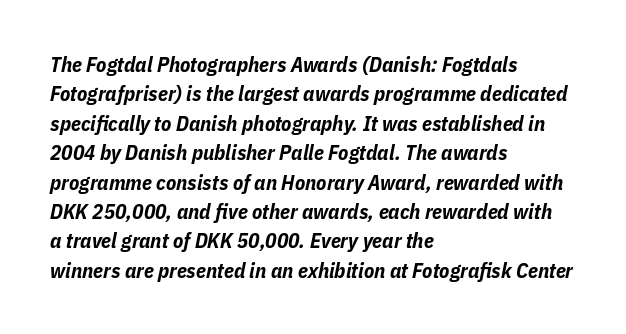
Q: Is the text bold? A: Yes.
Q: Is the text italic (slanted)? A: Yes, it leans right by about 11 degrees.
Q: Is the text underlined? A: No.
Q: How is the paragraph aligned? A: Left-aligned.
Q: Is the spacing between letters normal or unusually wide? A: Normal.
Q: Is the spacing between lines tight, normal or loose? A: Normal.
